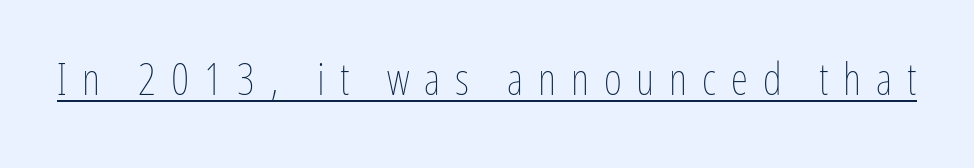
The image shows 44 px thin, condensed type, upright; set unusually wide letter spacing (+0.34 em), underlined; low stroke contrast and a medium x-height.
